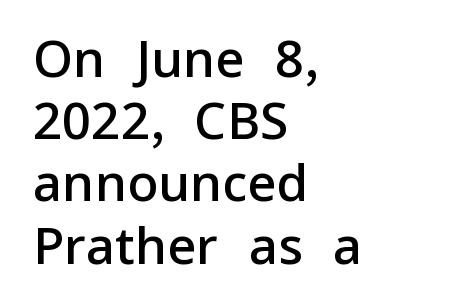
Note the varied advance widths — an 'i' is clearly narrower than an 'm'. You can tell from the bare stems that sans-serif type was used. Descender tails drop into unmarked territory. Every stem runs plumb, perpendicular to the baseline. The paragraph has a hard left edge and a soft right edge.
